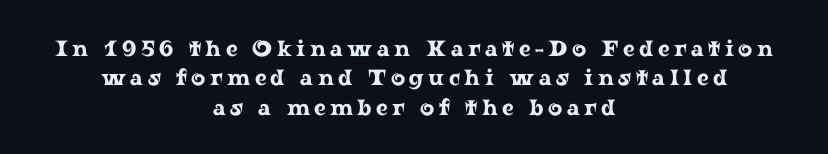
{"italic": "no", "underline": "no", "align": "center", "line_spacing": "normal", "line_spacing_ratio": 1.34, "letter_spacing": "wide", "letter_spacing_em": 0.2, "glyph_px": 22}
